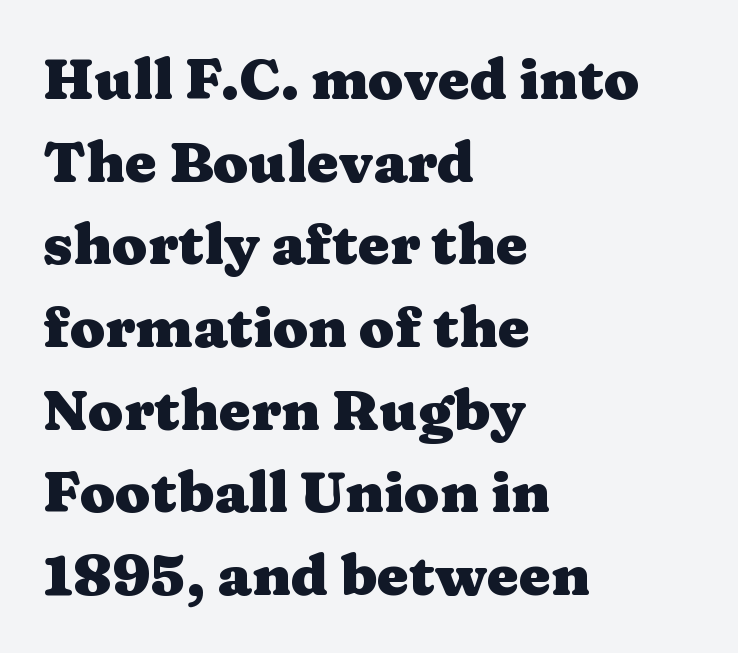
Q: Is the text bold? A: Yes.
Q: Is the text italic (slanted)? A: No, it is upright.
Q: Is the typeface a serif or a sans-serif typeface? A: Serif.
Q: Is the text underlined? A: No.
Q: How is the paragraph aligned? A: Left-aligned.
Q: Is the spacing between letters normal or unusually wide? A: Normal.
Q: Is the spacing between lines tight, normal or loose? A: Normal.
Q: Width (condensed, normal, or wide)? A: Wide.
Q: Stroke contrast? A: Medium.
Q: x-height? A: Medium.
Q: Monospaced? A: No.
